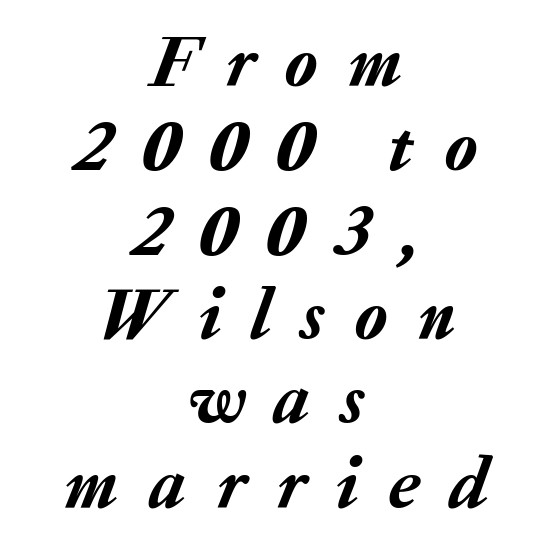
The space directly below the letters is spotless. The gaps between neighbouring characters are conspicuously large. Whoever set this chose condensed vertical rhythm over breathing room. Horizontal alignment here is central, giving a formal, balanced look.
